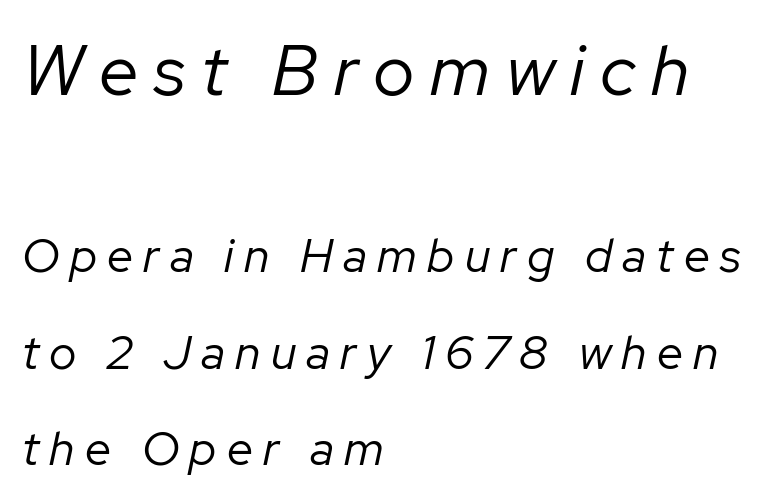
{"italic": "yes", "lean": "right", "slant_degrees": 12, "bold": "no", "weight": "regular", "width": "normal", "stroke_contrast": "low", "x_height": "medium", "monospaced": "no", "underline": "no", "align": "left", "line_spacing": "loose", "line_spacing_ratio": 2.05, "letter_spacing": "wide", "letter_spacing_em": 0.22, "larger_block": "first", "size_ratio": 1.51, "glyph_px": 71}
